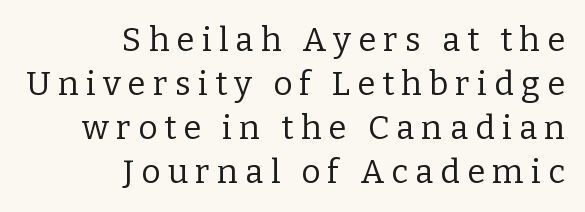
The image shows 33 px regular-weight serif type, upright; set right-aligned, normal line spacing (1.33x), unusually wide letter spacing (+0.22 em), not underlined; low stroke contrast and a medium x-height.
